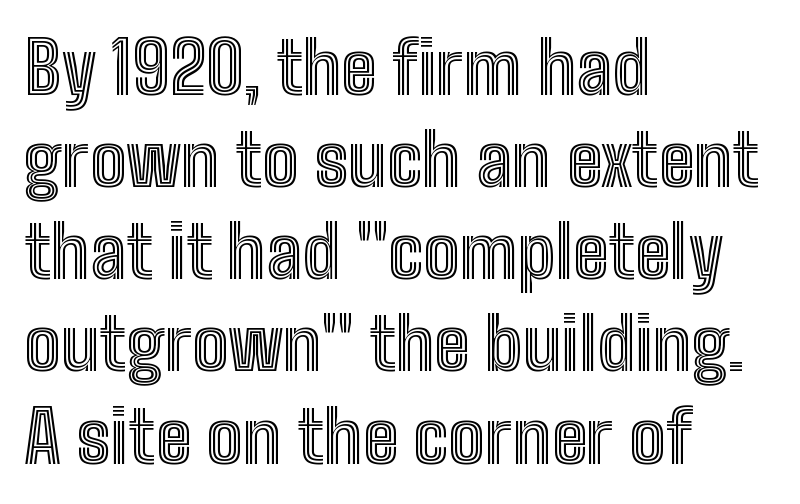
{"italic": "no", "width": "condensed", "x_height": "medium", "monospaced": "no", "underline": "no", "align": "left", "line_spacing": "normal", "line_spacing_ratio": 1.28, "letter_spacing": "normal", "letter_spacing_em": 0.0, "glyph_px": 72}
